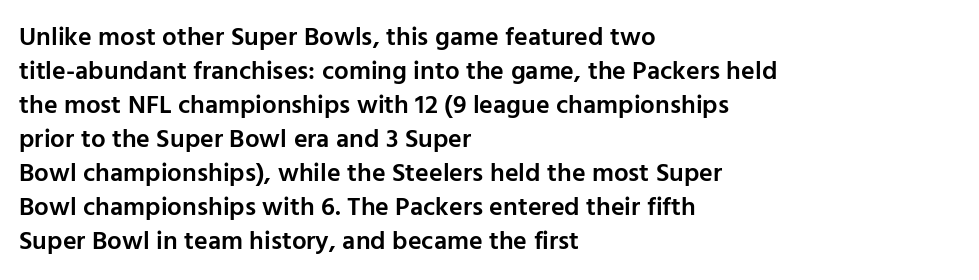
Each line starts at the same left margin while the right side varies. Short note: letters normally spaced. The passage shown is semibold, sitting just below true bold. Every stem runs plumb, perpendicular to the baseline.
